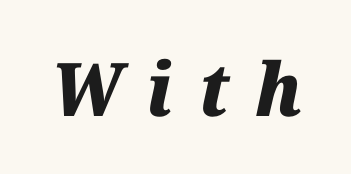
Q: Is the text bold? A: Yes.
Q: Is the text italic (slanted)? A: Yes, it leans right by about 12 degrees.
Q: Is the text underlined? A: No.
Q: Is the spacing between letters normal or unusually wide? A: Unusually wide.
Q: Width (condensed, normal, or wide)? A: Normal.
Q: Stroke contrast? A: Medium.
Q: x-height? A: Medium.
Q: Monospaced? A: No.
